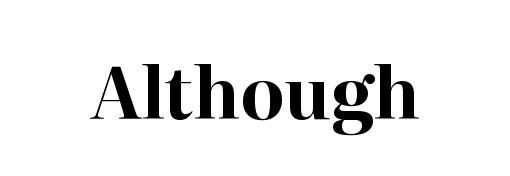
Ascenders rise straight up at ninety degrees. Type style note: has serifs. Do the characters align in a grid? No, the font is proportional. Thick stems and heavy bowls — unmistakably bold. Only glyphs here, with clear space below each row.
